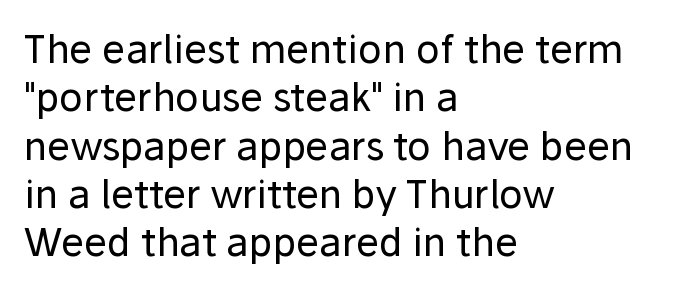
No heavy texture on the line: the type isn't bold. Quick note: not italic, upright. In CSS terms this would be text-align: left. How are the letters spaced? Ordinarily, with no added tracking. Spacing verdict: proportional, widths tailored to each character. The space beneath each line is pristine and unruled.
